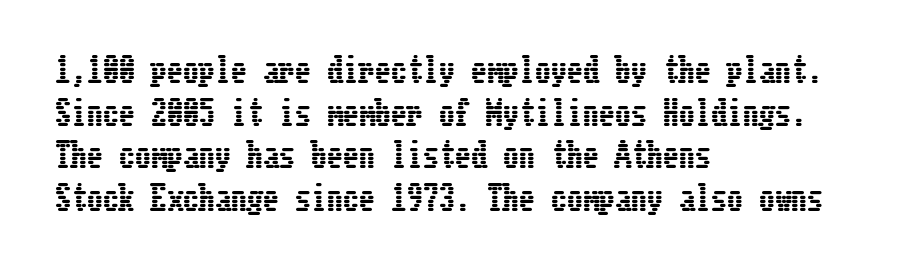
Rendered with straight, roman letterforms. Horizontal alignment here is leftward, the default for most running prose. Regular leading. Observe the ordinary spacing: letters are neighbours, not strangers.
